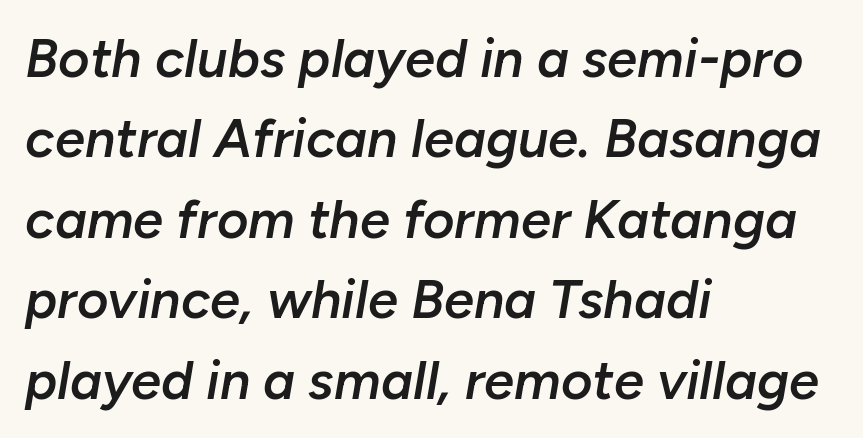
Would a proofreader flag this as italicized? Yes. A semibold gives these letters moderate extra thickness, short of bold. The area under the type is left untouched. Each letter keeps its own natural width here, so spacing adapts to shape.
